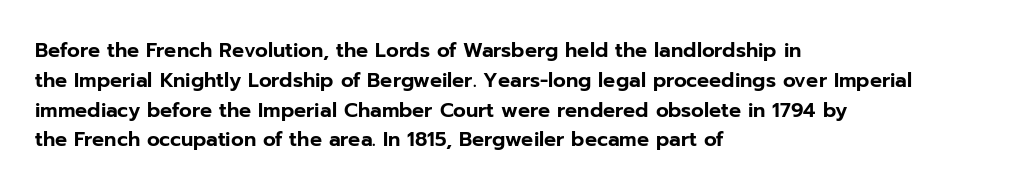
Notice how descenders clear the ascenders below comfortably — that's standard leading. In terms of letterspacing, this is plain default setting. Descender tails drop into unmarked territory. Layout note: lines flush left. The typography opts for an upright posture over an oblique one.
